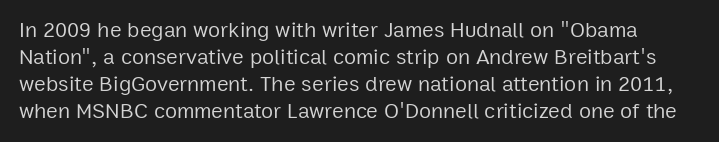
The image shows 22 px text type, upright; set line spacing 1.22x, normal letter spacing, not underlined.
